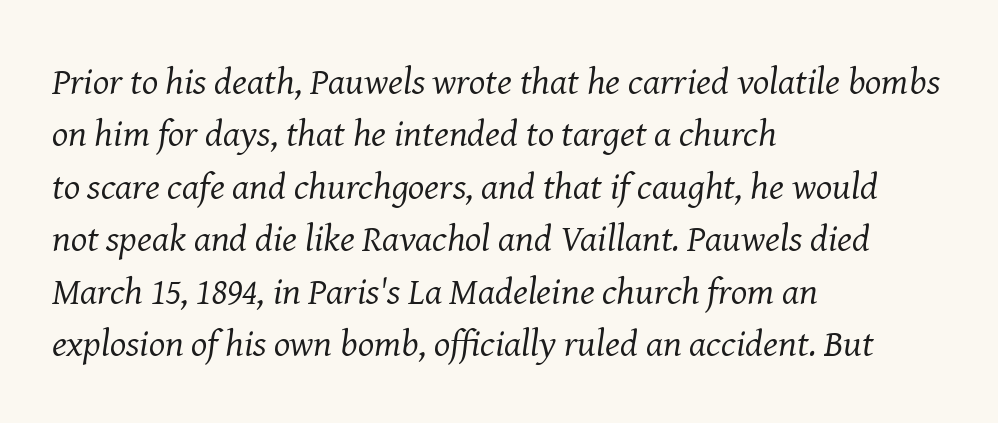
Little horizontal feet cap the strokes, marking this as serif type. Regarding leading, the lines here are spaced in the standard way. The whole block is typeset with a tilt. Teacher's note: observe the even left margin — that is flush-left alignment. A quiet, ordinary-to-light weight characterises the typeface.
